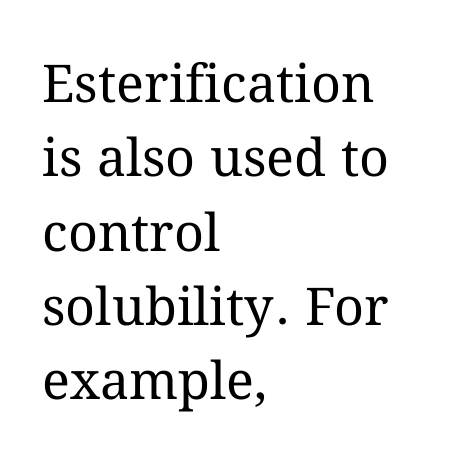
Q: Is the text bold? A: No.
Q: Is the text italic (slanted)? A: No, it is upright.
Q: Is the text underlined? A: No.
Q: How is the paragraph aligned? A: Left-aligned.
Q: Is the spacing between letters normal or unusually wide? A: Normal.
Q: Is the spacing between lines tight, normal or loose? A: Normal.
Q: Width (condensed, normal, or wide)? A: Normal.
Q: Stroke contrast? A: Medium.
Q: x-height? A: Medium.
Q: Monospaced? A: No.
